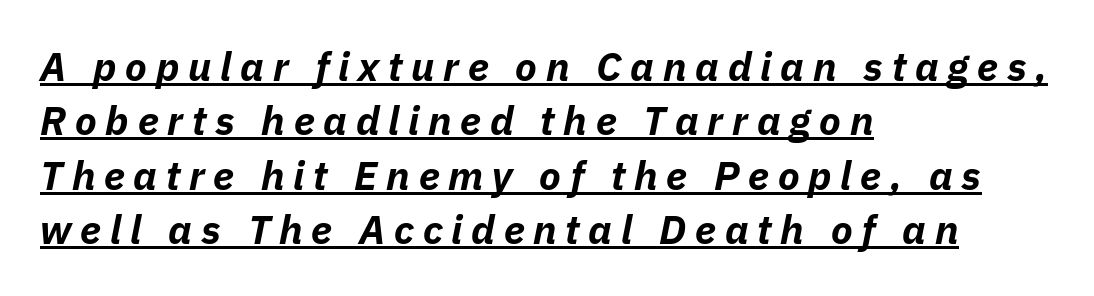
{"italic": "yes", "lean": "right", "slant_degrees": 11, "bold": "yes", "weight": "bold", "width": "normal", "stroke_contrast": "low", "x_height": "medium", "monospaced": "no", "underline": "yes", "align": "left", "line_spacing": "normal", "line_spacing_ratio": 1.36, "letter_spacing": "wide", "letter_spacing_em": 0.22, "glyph_px": 40}
